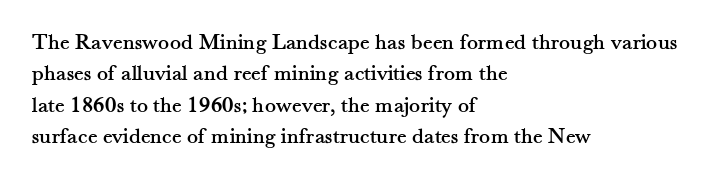
The image shows 23 px text type, upright; set left-aligned, normal line spacing (1.36x), normal letter spacing, not underlined.
